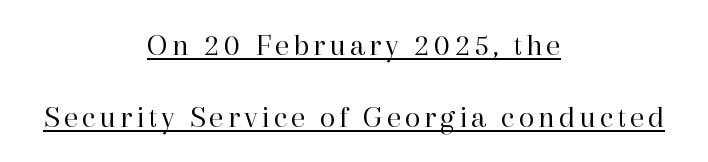
The image shows 32 px regular-weight serif type, upright; set centered, loose line spacing (2.24x), underlined; high stroke contrast and a medium x-height.
